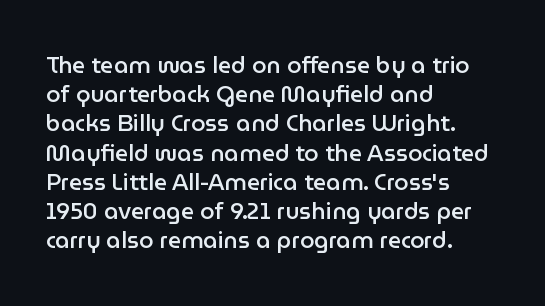
The image shows 23 px text type, upright; set left-aligned, normal line spacing (1.27x), normal letter spacing, not underlined.
